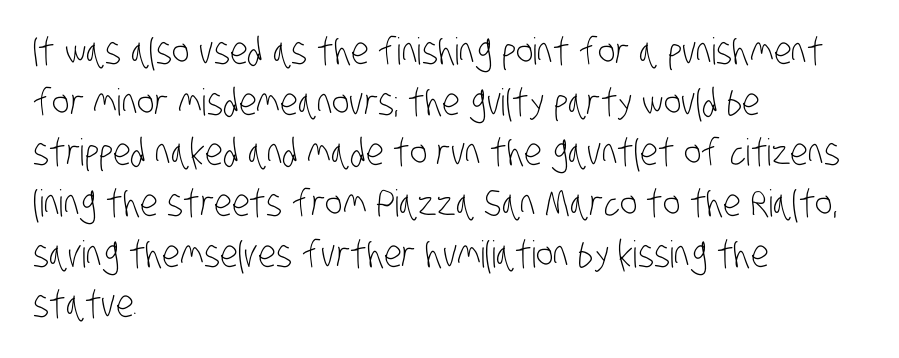
Q: Is the text bold? A: No.
Q: Is the typeface a serif or a sans-serif typeface? A: Sans-serif.
Q: Is the text underlined? A: No.
Q: How is the paragraph aligned? A: Left-aligned.
Q: Is the spacing between letters normal or unusually wide? A: Normal.
Q: Is the spacing between lines tight, normal or loose? A: Normal.
Q: Width (condensed, normal, or wide)? A: Condensed.
Q: Stroke contrast? A: Low.
Q: x-height? A: Large.
Q: Monospaced? A: No.
